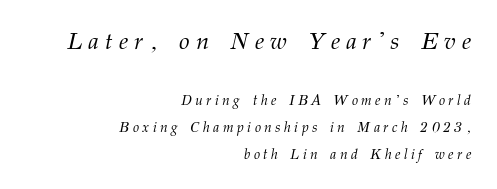
Inter-character spacing is expanded well beyond the font's built-in metrics. Is the type slanted? Yes — the strokes lean at a clear angle. A student would notice the top passage is typeset larger than what follows. Each new line begins a long way beneath the previous one.
